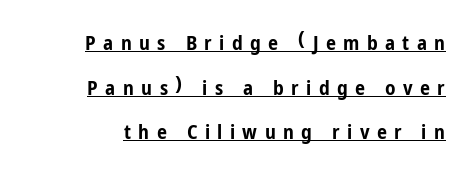
The image shows 20 px bold type, upright; set loose line spacing (2.23x), unusually wide letter spacing (+0.37 em), underlined.
